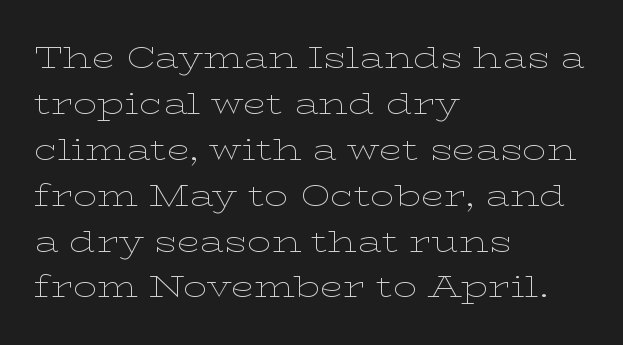
Q: Is the text bold? A: No.
Q: Is the text italic (slanted)? A: No, it is upright.
Q: Is the typeface a serif or a sans-serif typeface? A: Serif.
Q: Is the text underlined? A: No.
Q: How is the paragraph aligned? A: Left-aligned.
Q: Is the spacing between letters normal or unusually wide? A: Normal.
Q: Is the spacing between lines tight, normal or loose? A: Normal.
Q: Width (condensed, normal, or wide)? A: Wide.
Q: Stroke contrast? A: Low.
Q: x-height? A: Medium.
Q: Monospaced? A: No.
